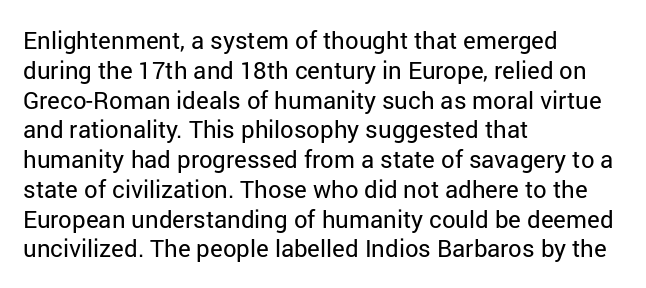
The image shows 24 px text type, upright; set left-aligned, line spacing 1.24x, normal letter spacing, not underlined.
